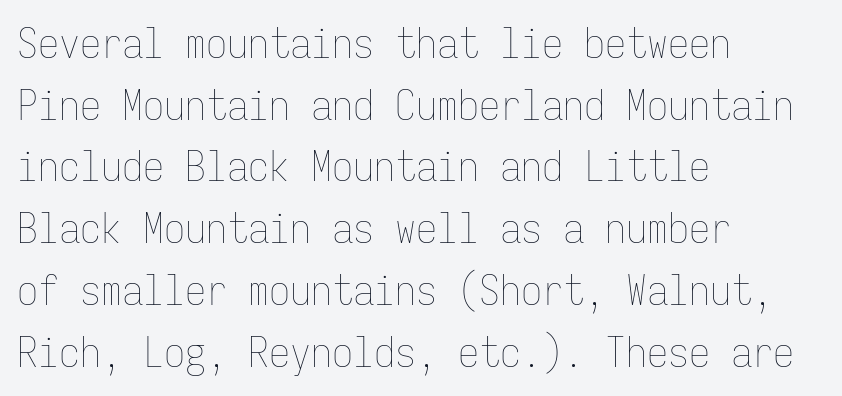
{"italic": "no", "bold": "no", "weight": "thin", "width": "condensed", "stroke_contrast": "low", "x_height": "medium", "monospaced": "yes", "underline": "no", "align": "left", "line_spacing": "normal", "line_spacing_ratio": 1.47, "letter_spacing": "normal", "letter_spacing_em": 0.0, "glyph_px": 42}
